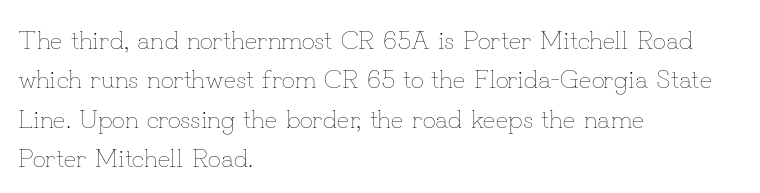
The image shows 26 px text type, upright; set left-aligned, normal line spacing (1.51x), normal letter spacing, not underlined.
